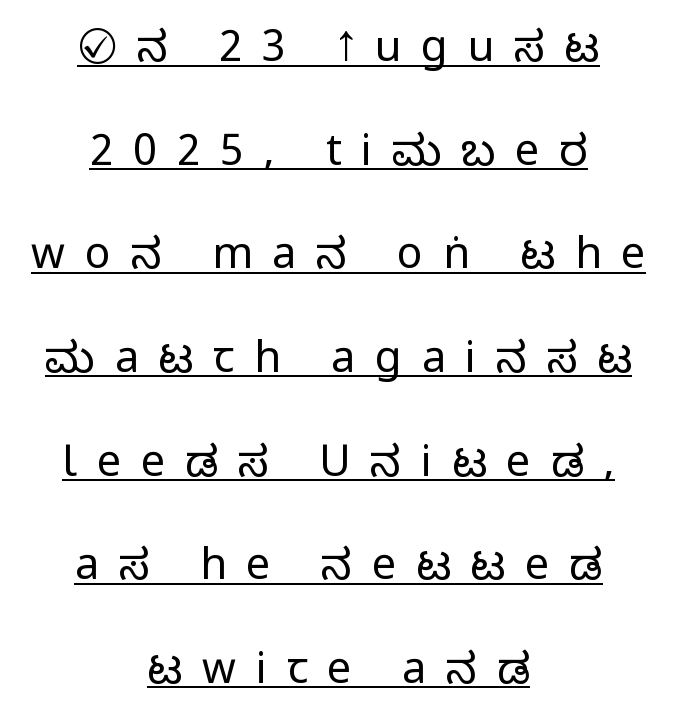
{"serif": "no", "italic": "no", "bold": "no", "weight": "regular", "width": "condensed", "stroke_contrast": "low", "x_height": "large", "monospaced": "no", "underline": "yes", "align": "center", "line_spacing": "loose", "line_spacing_ratio": 2.41, "letter_spacing": "wide", "letter_spacing_em": 0.46, "glyph_px": 43}
